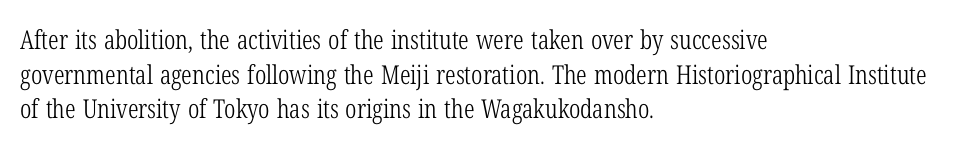
Q: Is the text bold? A: No.
Q: Is the text italic (slanted)? A: No, it is upright.
Q: Is the text underlined? A: No.
Q: How is the paragraph aligned? A: Left-aligned.
Q: Is the spacing between letters normal or unusually wide? A: Normal.
Q: Is the spacing between lines tight, normal or loose? A: Normal.
